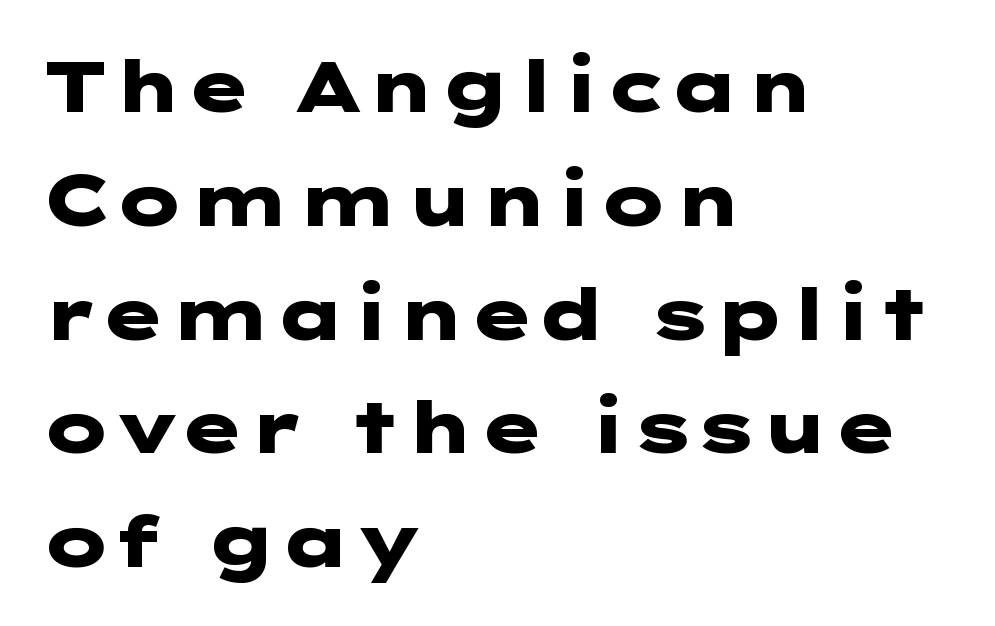
The foot of each line stays bare and open. These lines sit exactly where default settings would place them. I'd describe the lettering as bold — thick and assertive. Each line starts at the same left margin while the right side varies. Each word holds together tightly as a unit, with standard inter-letter gaps. The axis of the letterforms is exactly vertical.
